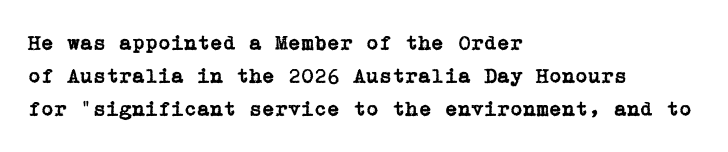
The tracking reads as untouched default to a designer's eye. Anything drawn beneath the words? Only blank space. Leading: standard. The lettering holds an erect, upright posture throughout.
